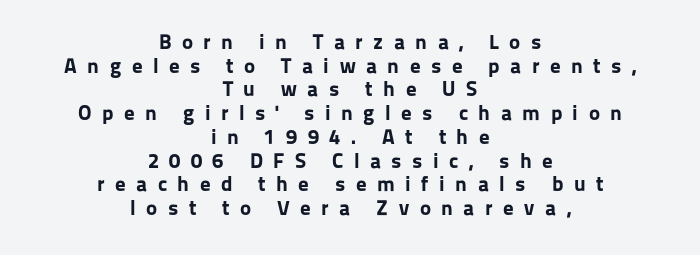
The image shows 21 px bold type, upright; set centered, tight line spacing (1.13x), unusually wide letter spacing (+0.5 em), not underlined.
